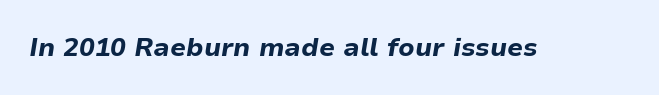
Q: Is the text bold? A: Yes.
Q: Is the text italic (slanted)? A: Yes, it leans right by about 9 degrees.
Q: Is the text underlined? A: No.
Q: Is the spacing between letters normal or unusually wide? A: Normal.
